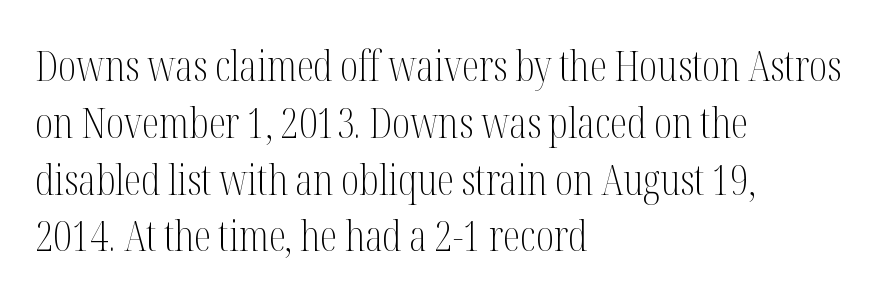
The image shows 43 px light, condensed serif type, upright; set left-aligned, normal line spacing (1.32x), normal letter spacing, not underlined; medium stroke contrast and a medium x-height.
